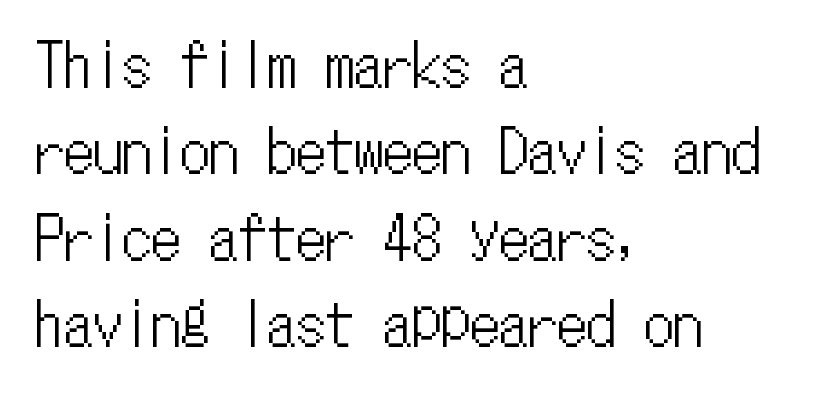
The image shows 58 px condensed type, upright, monospaced; set left-aligned, normal line spacing (1.49x), normal letter spacing, not underlined; low stroke contrast and a medium x-height.
